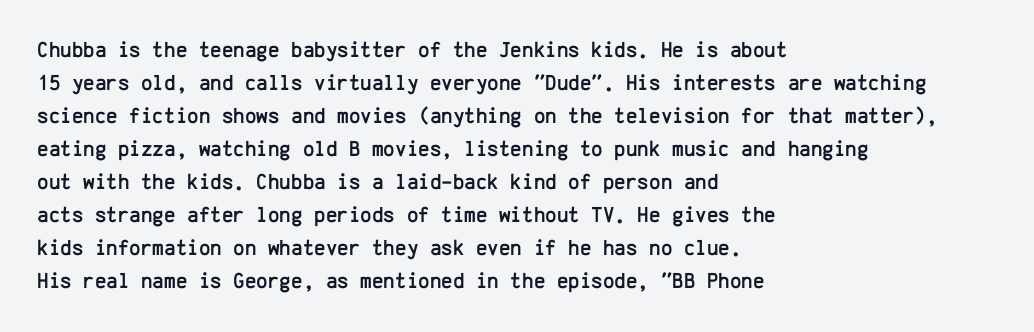
Q: Is the text italic (slanted)? A: No, it is upright.
Q: Is the text underlined? A: No.
Q: How is the paragraph aligned? A: Left-aligned.
Q: Is the spacing between letters normal or unusually wide? A: Normal.
Q: Is the spacing between lines tight, normal or loose? A: Normal.
